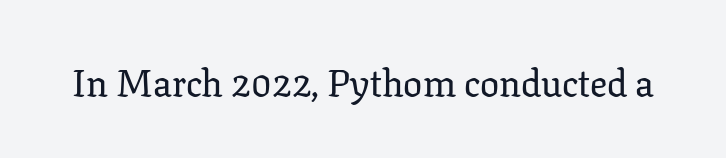
Note: serifs present on the glyphs. The gaps between neighbouring characters are ordinary and unremarkable. The string is rendered with underlining switched off. Here the designer chose a conventional face with non-uniform glyph widths. Posture: vertical.
